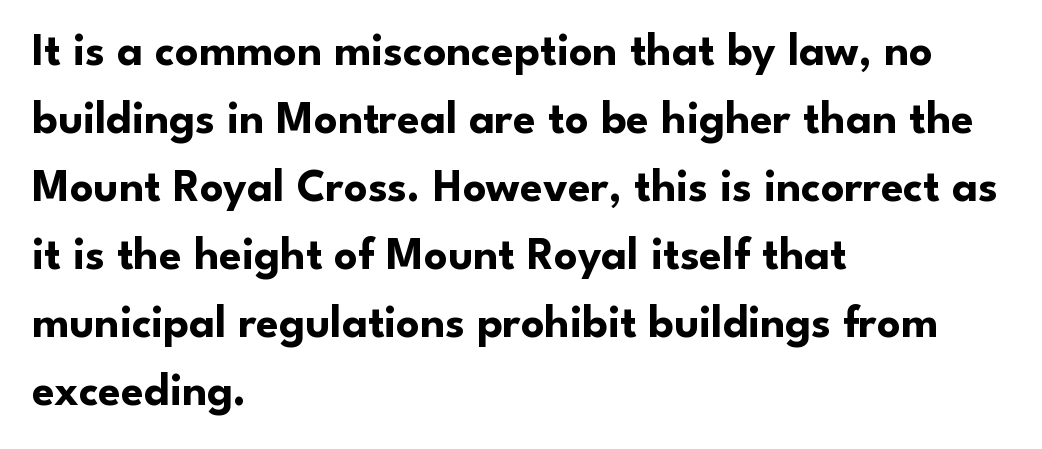
A typesetter would call this proportional, since set widths differ per character. Do the letters lean? They stand straight. Characters follow at the spacing the type designer built in. Honestly, there is no underline to notice here at all. Is there much room between lines? A standard amount, neither cramped nor airy.
